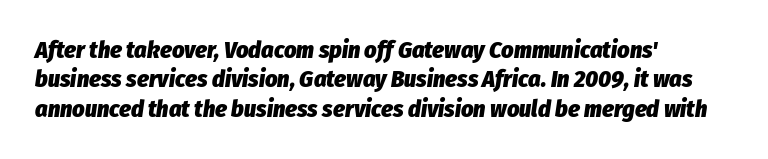
Line beginnings align vertically; line endings do not. Caption: bold face, heavy strokes. Yep, that's italic — everything's leaning. Tracking here is standard; glyphs follow each other at the usual distance.
